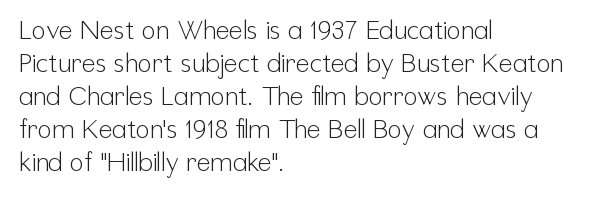
The image shows 26 px text type, upright; set left-aligned, normal line spacing (1.27x), normal letter spacing, not underlined.
